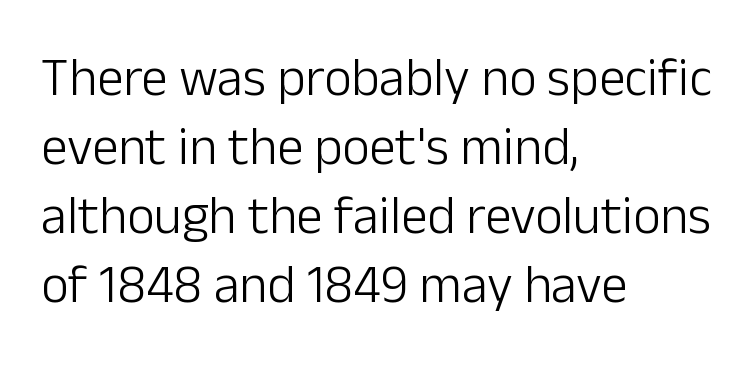
The image shows 53 px light sans-serif type, upright; set left-aligned, normal line spacing (1.3x), normal letter spacing, not underlined; low stroke contrast and a medium x-height.
